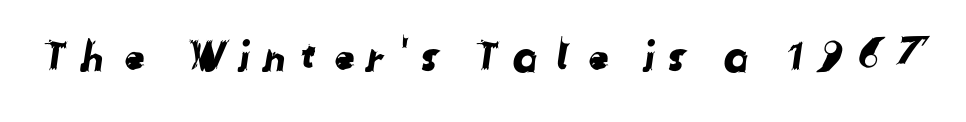
Q: Is the typeface a serif or a sans-serif typeface? A: Sans-serif.
Q: Is the text underlined? A: No.
Q: Is the spacing between letters normal or unusually wide? A: Unusually wide.
Q: Width (condensed, normal, or wide)? A: Normal.
Q: Stroke contrast? A: Low.
Q: x-height? A: Medium.
Q: Monospaced? A: No.
